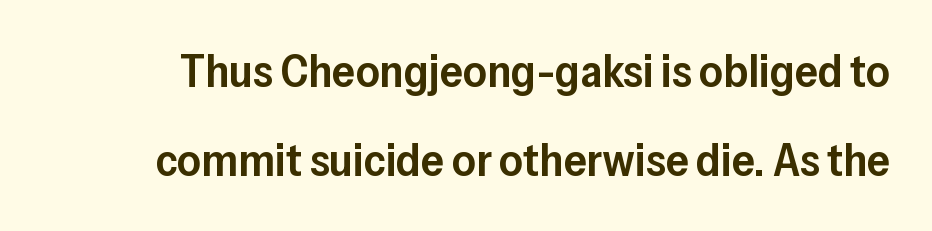
The rendering keeps characters at their native spacing. Note the varied advance widths — an 'i' is clearly narrower than an 'm'. The designer dialed line spacing up above the default. The baseline area is clear. A bit beefed up — I'd call it semibold rather than bold.
